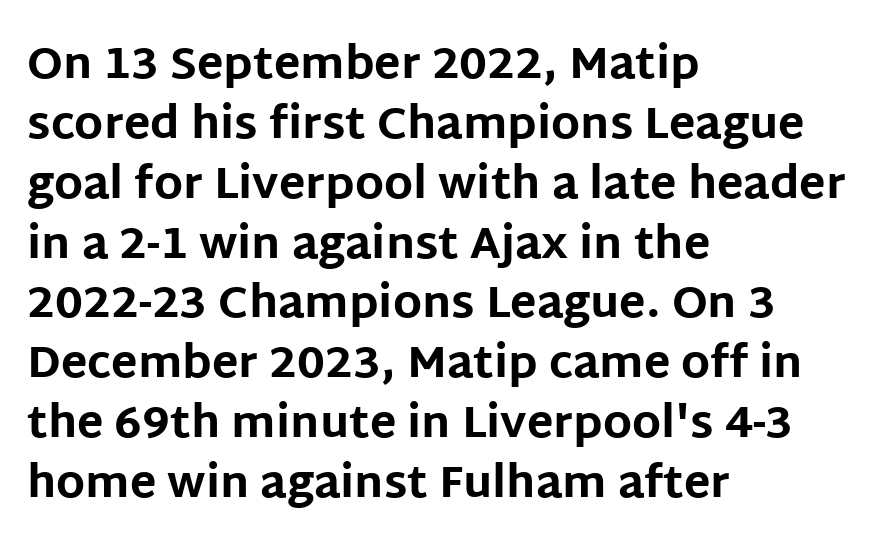
Q: Is the text bold? A: Yes.
Q: Is the text italic (slanted)? A: No, it is upright.
Q: Is the typeface a serif or a sans-serif typeface? A: Sans-serif.
Q: Is the text underlined? A: No.
Q: How is the paragraph aligned? A: Left-aligned.
Q: Is the spacing between letters normal or unusually wide? A: Normal.
Q: Is the spacing between lines tight, normal or loose? A: Normal.
Q: Width (condensed, normal, or wide)? A: Normal.
Q: Stroke contrast? A: Low.
Q: x-height? A: Large.
Q: Monospaced? A: No.
